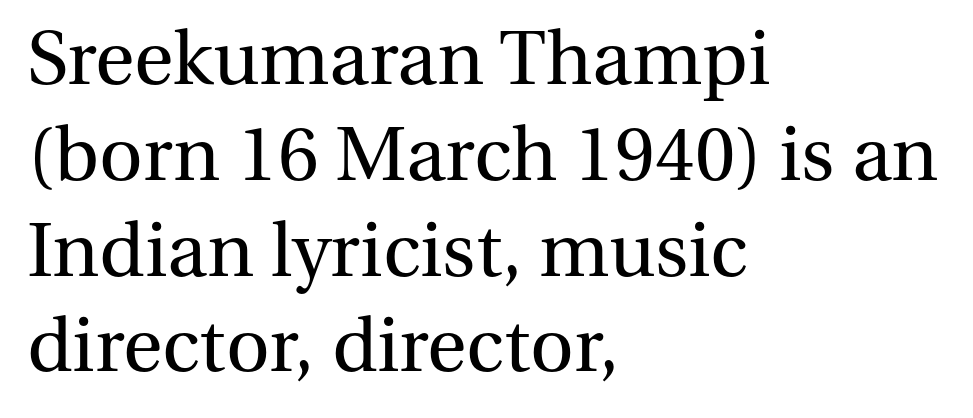
Q: Is the text bold? A: No.
Q: Is the text italic (slanted)? A: No, it is upright.
Q: Is the typeface a serif or a sans-serif typeface? A: Serif.
Q: Is the text underlined? A: No.
Q: How is the paragraph aligned? A: Left-aligned.
Q: Is the spacing between letters normal or unusually wide? A: Normal.
Q: Is the spacing between lines tight, normal or loose? A: Normal.
Q: Width (condensed, normal, or wide)? A: Normal.
Q: Stroke contrast? A: Medium.
Q: x-height? A: Medium.
Q: Monospaced? A: No.
